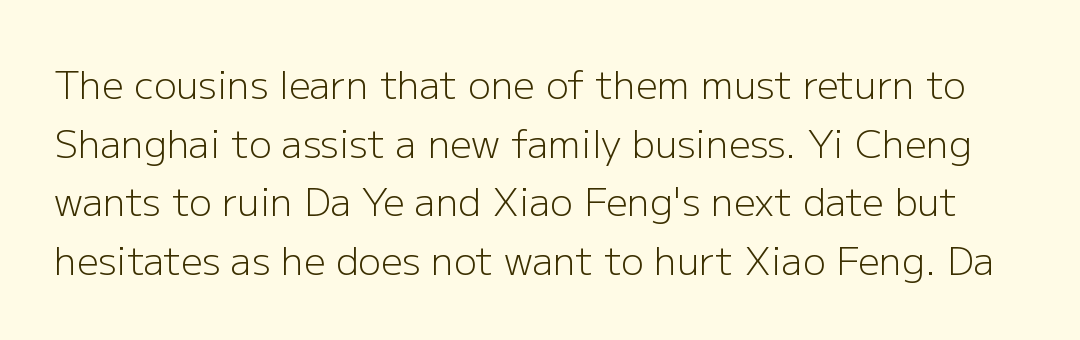
{"serif": "no", "italic": "no", "bold": "no", "weight": "light", "width": "normal", "stroke_contrast": "low", "x_height": "medium", "monospaced": "no", "underline": "no", "line_spacing": "normal", "line_spacing_ratio": 1.54, "letter_spacing": "normal", "letter_spacing_em": 0.0, "glyph_px": 38}
